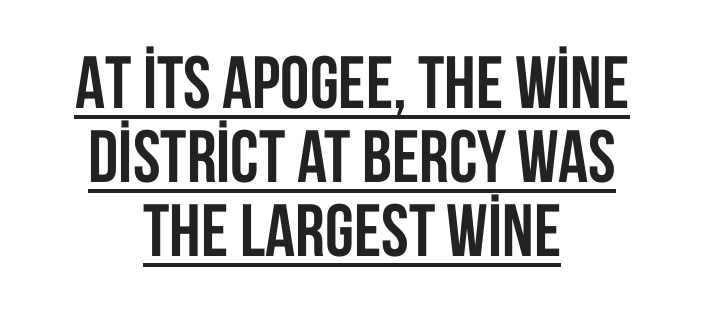
The image shows 74 px semibold, condensed sans-serif type, upright; set centered, tight line spacing (1.0x), normal letter spacing, underlined; low stroke contrast and a large x-height.
